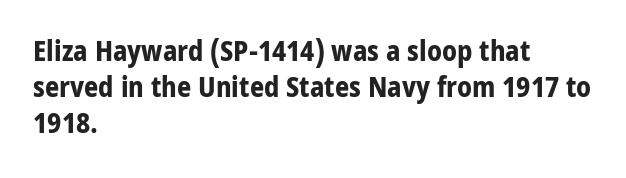
The image shows 28 px bold, condensed sans-serif type, upright; set left-aligned, normal line spacing (1.29x), normal letter spacing, not underlined; low stroke contrast and a large x-height.
